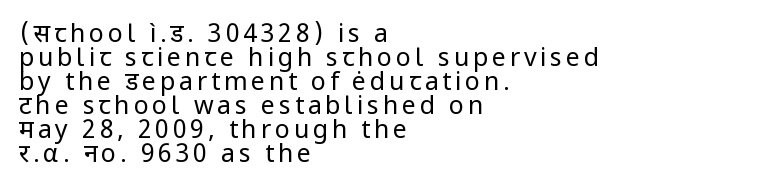
The image shows 25 px text type, upright; set left-aligned, tight line spacing (0.96x), not underlined.
